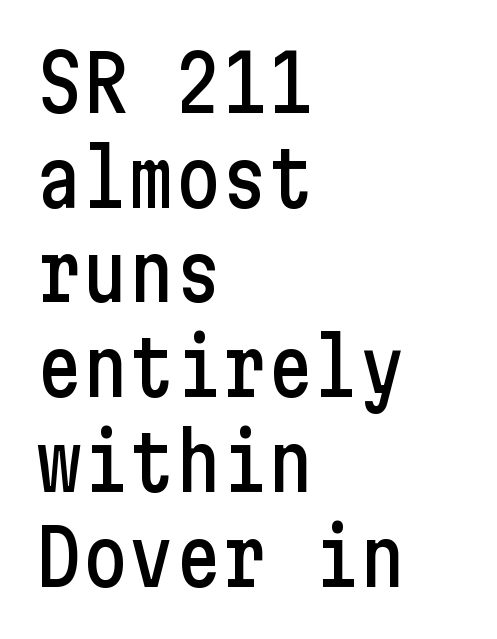
The compositor pushed each line to the left boundary. Does the lettering tilt? It doesn't — this is upright. Plain, unruled lines of type. The type family on display is of the sans-serif kind.
